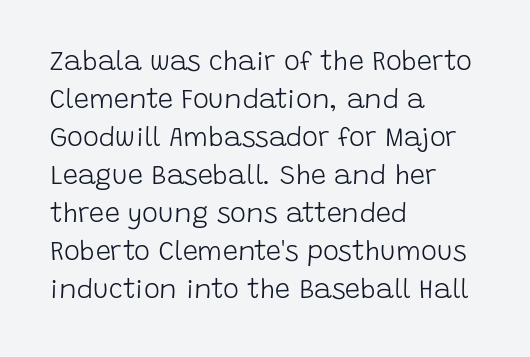
The designer left line spacing at the default. A classic flush-left, rag-right setting is used for this passage. The font sits on the lighter half of the weight spectrum, regular included. The letters stand straight up with perfectly vertical stems. No word sits above an underline.
